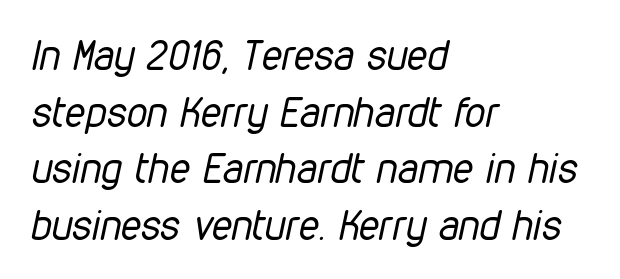
{"italic": "yes", "lean": "right", "slant_degrees": 12, "bold": "no", "weight": "regular", "width": "condensed", "stroke_contrast": "low", "x_height": "medium", "monospaced": "no", "underline": "no", "align": "left", "line_spacing": "normal", "line_spacing_ratio": 1.38, "letter_spacing": "normal", "letter_spacing_em": 0.0, "glyph_px": 41}
